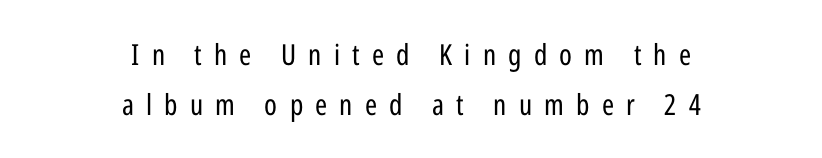
The image shows 29 px regular-weight, condensed sans-serif type, upright; set centered, line spacing 1.72x, unusually wide letter spacing (+0.42 em), not underlined; low stroke contrast and a medium x-height.
